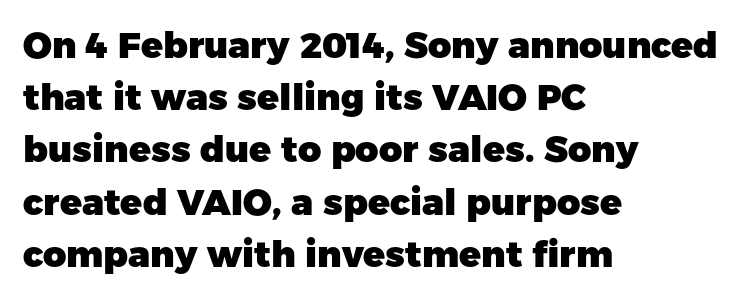
The paragraph shown leans on its left margin. The gaps between neighbouring characters are ordinary and unremarkable. Note the varied advance widths — an 'i' is clearly narrower than an 'm'. One glance says typical: line gaps are just what's usual. The area under the type is left untouched.
